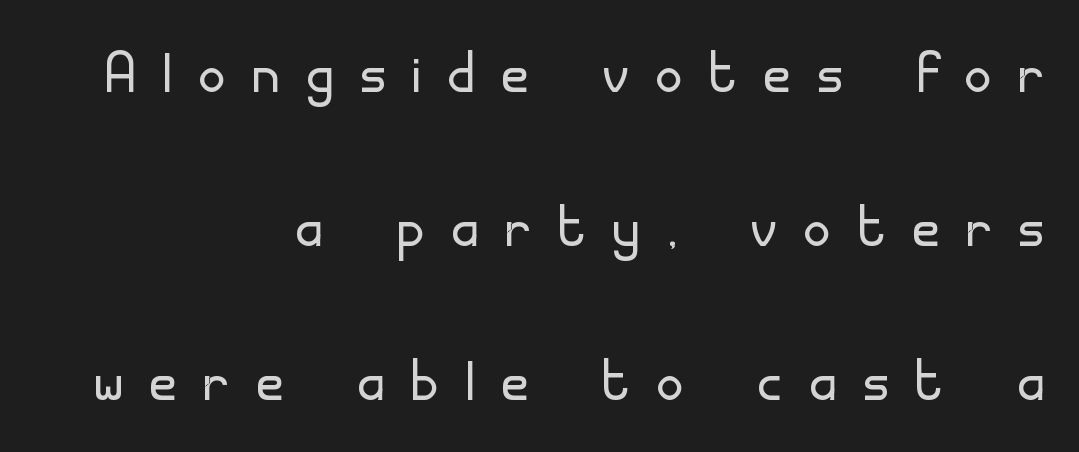
{"serif": "no", "italic": "no", "bold": "no", "weight": "light", "width": "normal", "stroke_contrast": "low", "x_height": "small", "monospaced": "no", "underline": "no", "align": "right", "line_spacing": "loose", "line_spacing_ratio": 2.11, "letter_spacing": "wide", "letter_spacing_em": 0.38, "glyph_px": 73}
